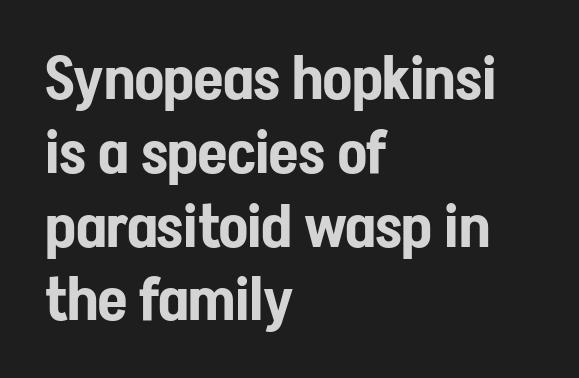
Q: Is the text italic (slanted)? A: No, it is upright.
Q: Is the typeface a serif or a sans-serif typeface? A: Sans-serif.
Q: Is the text underlined? A: No.
Q: How is the paragraph aligned? A: Left-aligned.
Q: Is the spacing between letters normal or unusually wide? A: Normal.
Q: Width (condensed, normal, or wide)? A: Condensed.
Q: Stroke contrast? A: Low.
Q: x-height? A: Medium.
Q: Monospaced? A: No.
